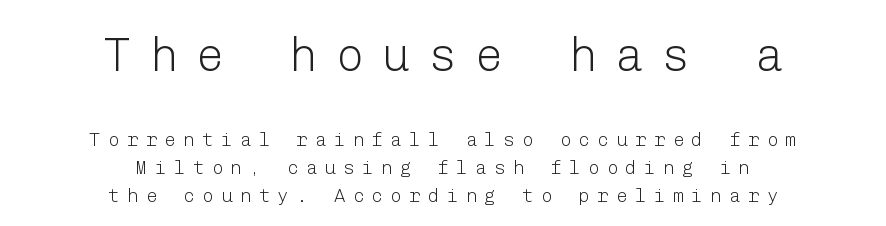
The image shows 47 px light sans-serif type, upright; set centered, normal line spacing (1.46x), unusually wide letter spacing (+0.39 em), not underlined; the first (top) block is 2.47x larger; low stroke contrast and a medium x-height.
